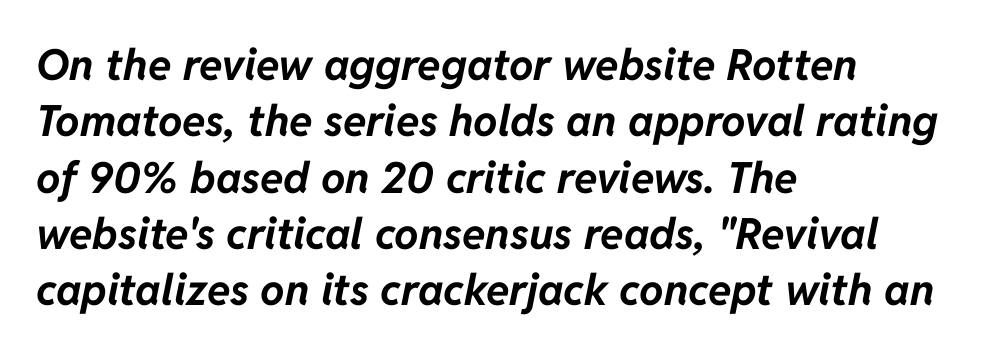
Between one letter and the next there's only the usual sliver of space. Do the characters align in a grid? No, the font is proportional. Reading down the column, the eye jumps a familiar distance to each next line. These words are printed bold, with thick strokes throughout.
